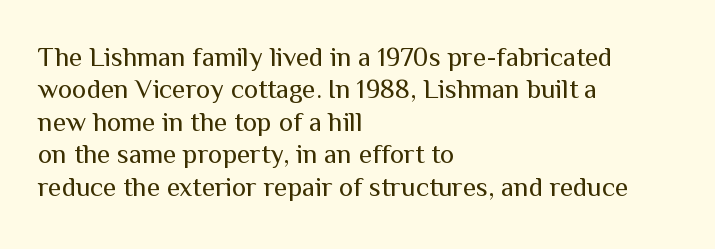
Q: Is the text bold? A: No.
Q: Is the text italic (slanted)? A: No, it is upright.
Q: Is the text underlined? A: No.
Q: How is the paragraph aligned? A: Left-aligned.
Q: Is the spacing between letters normal or unusually wide? A: Normal.
